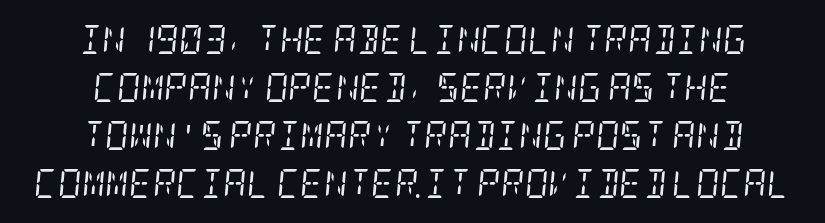
Q: Is the text bold? A: No.
Q: Is the text italic (slanted)? A: Yes, it leans right by about 5 degrees.
Q: Is the typeface a serif or a sans-serif typeface? A: Serif.
Q: Is the text underlined? A: No.
Q: Is the spacing between letters normal or unusually wide? A: Normal.
Q: Is the spacing between lines tight, normal or loose? A: Normal.
Q: Width (condensed, normal, or wide)? A: Condensed.
Q: Stroke contrast? A: Low.
Q: x-height? A: Large.
